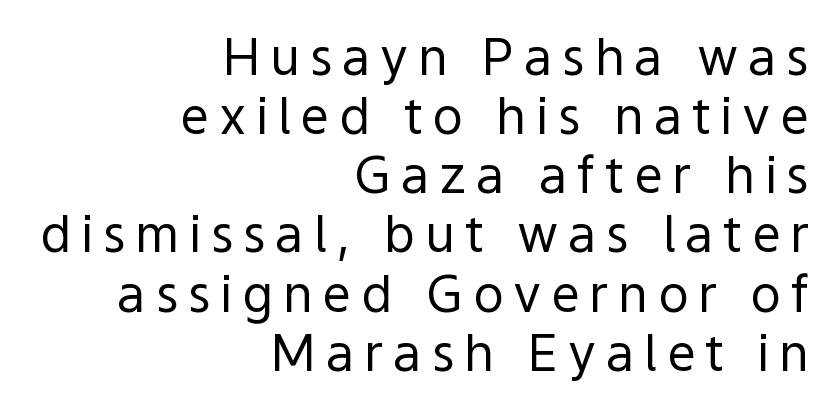
Summary of weight: not heavy and not bold. Quick note: not italic, upright. This sample uses a sans-serif face. The space directly below the letters is spotless. Reading down the block, your eye finds every line finishing at a fixed right position. These lines are rendered in a variable-pitch font.
